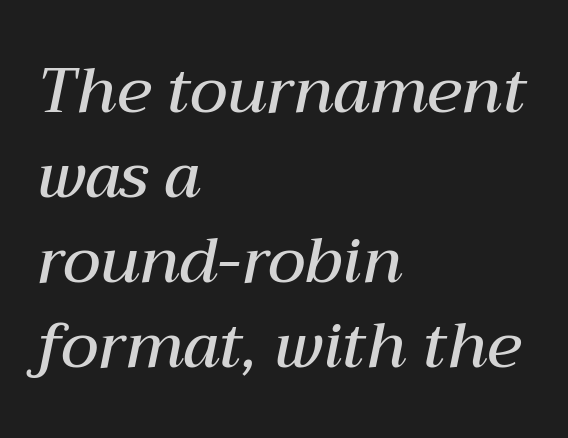
Plain, unruled lines of type. The rendering uses natural spacing where letterforms have individual widths. There's an unmistakable incline to the writing here. The rendering keeps characters at their native spacing. Notice how the passage keeps a crisp vertical edge on the left only. The leading is moderate, giving the passage an even texture.
